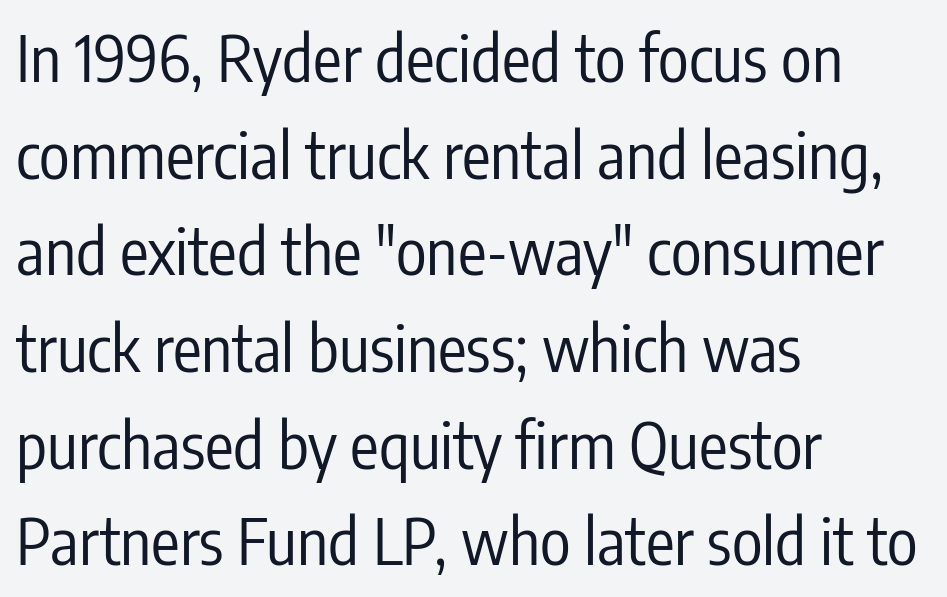
{"serif": "no", "italic": "no", "bold": "no", "weight": "regular", "width": "condensed", "stroke_contrast": "low", "x_height": "medium", "monospaced": "no", "underline": "no", "align": "left", "line_spacing": "normal", "line_spacing_ratio": 1.51, "letter_spacing": "normal", "letter_spacing_em": 0.0, "glyph_px": 64}
